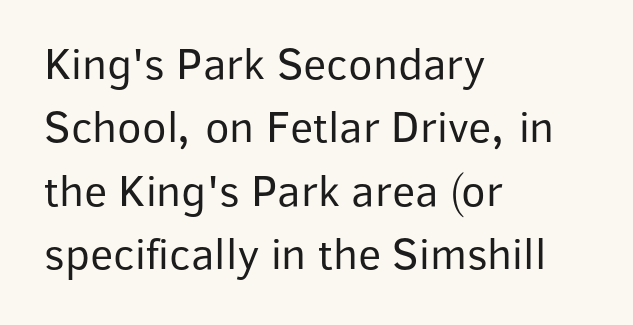
{"serif": "no", "italic": "no", "bold": "no", "weight": "regular", "width": "normal", "stroke_contrast": "low", "x_height": "medium", "monospaced": "no", "underline": "no", "align": "left", "line_spacing": "normal", "line_spacing_ratio": 1.41, "letter_spacing": "normal", "letter_spacing_em": 0.0, "glyph_px": 45}
